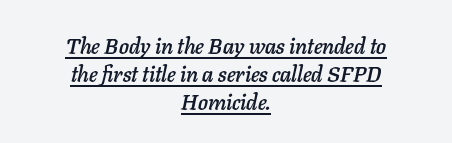
Underline: present. This block has exactly the height ordinary leading produces. You can tell it's italic because the verticals aren't actually vertical. The letters sit at their default tracking, neither squeezed nor spread. The rag falls on both sides of this text block equally.
